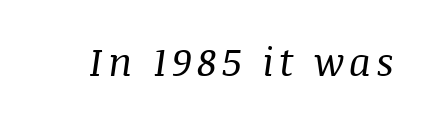
Q: Is the text bold? A: No.
Q: Is the text italic (slanted)? A: Yes, it leans right by about 8 degrees.
Q: Is the typeface a serif or a sans-serif typeface? A: Serif.
Q: Is the text underlined? A: No.
Q: Width (condensed, normal, or wide)? A: Normal.
Q: Stroke contrast? A: Medium.
Q: x-height? A: Large.
Q: Monospaced? A: No.
